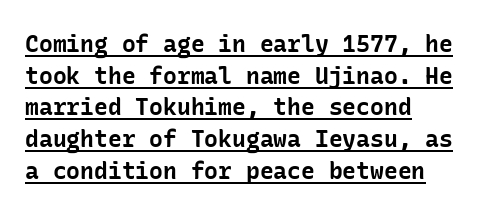
Is there any slant? The stems are plumb. The glyphs have the mass of a bold cut. The letterforms sit shoulder to shoulder at normal distance. The text block is weighted toward the left margin, trailing off unevenly rightward.
